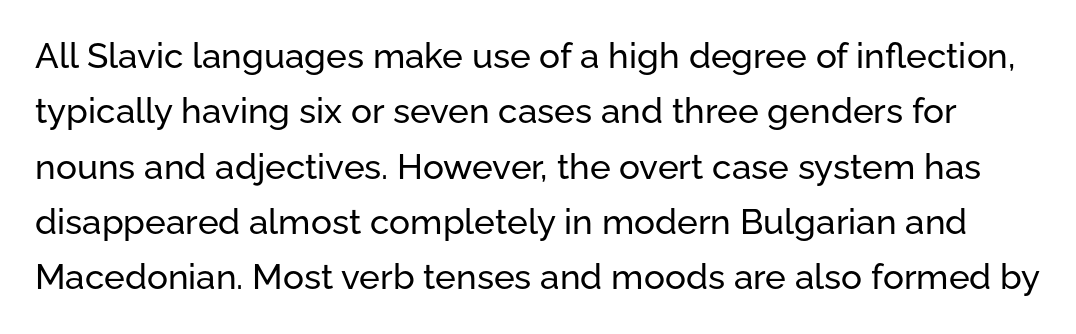
{"serif": "no", "italic": "no", "width": "normal", "stroke_contrast": "low", "x_height": "medium", "monospaced": "no", "underline": "no", "line_spacing": "normal", "line_spacing_ratio": 1.58, "letter_spacing": "normal", "letter_spacing_em": 0.0, "glyph_px": 35}
